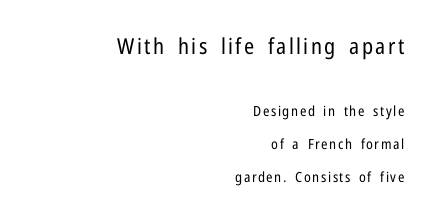
Size contrast runs from large at the top to small at the bottom. Casual observation: everything's shoved over to the right. Compared with a typical body face, this is equally light or lighter still. Tall strokes in this sample are plumb rather than angled. Rule under the text: the space is simply empty. This sample trades compactness for vertical openness between lines.
